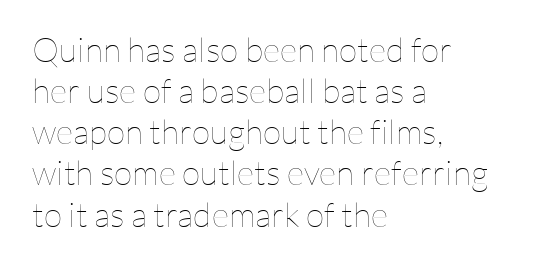
The image shows 34 px thin type, upright; set left-aligned, line spacing 1.21x, normal letter spacing, not underlined; low stroke contrast and a medium x-height.
